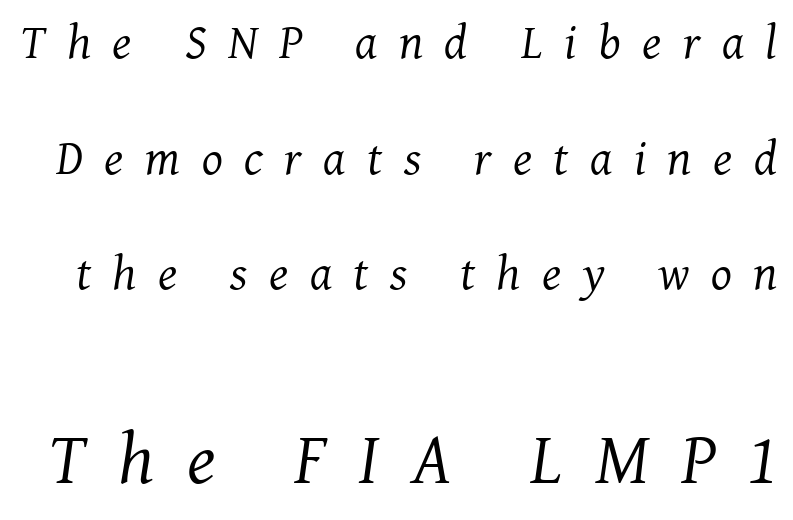
The image shows 73 px regular-weight serif type, italic (leaning right); set loose line spacing (2.36x), unusually wide letter spacing (+0.44 em), not underlined; the second (bottom) block is 1.49x larger; medium stroke contrast and a medium x-height.
